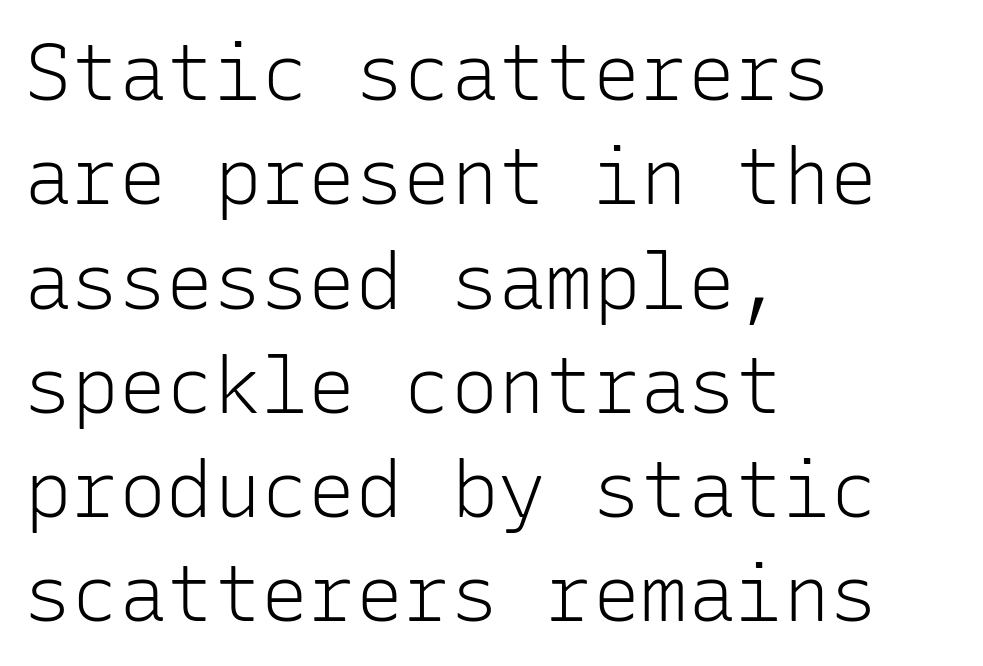
The rendering uses a moderate line-height, typical for paragraphs. All the whitespace from short lines collects on the right. A quiet, ordinary-to-light weight characterises the typeface. A bare baseline throughout the passage. Posture: straight, roman, zero tilt.
